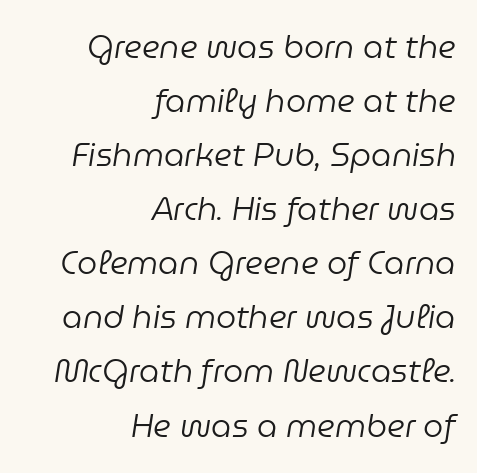
Leading: standard. A typesetter would call this zero additional tracking. In terms of posture, this sample is oblique. The letters advance in unequal steps, a hallmark of proportional type. Where is the straight margin? On the right.
